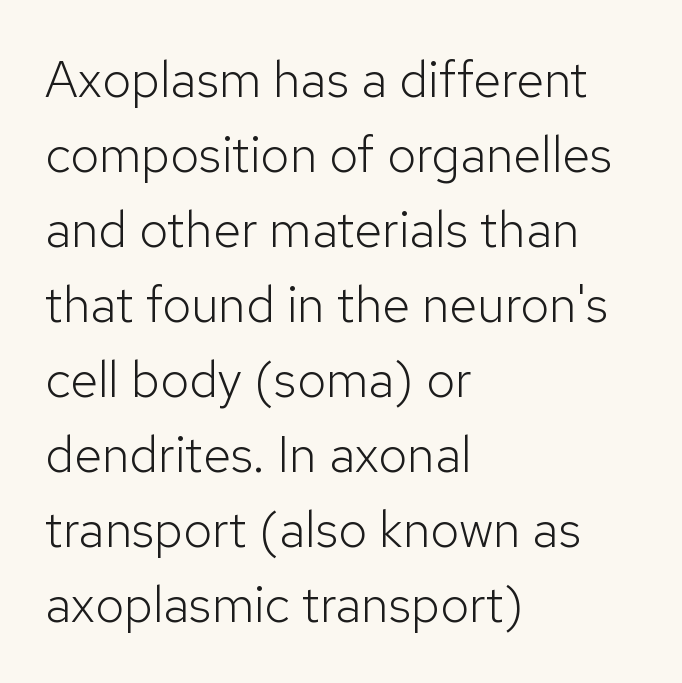
Casual observation: everything's shoved over to the left. Classification — sans serif. Interline gaps are of average width in this sample. Is the type heavy? It reads as light-to-regular instead.
